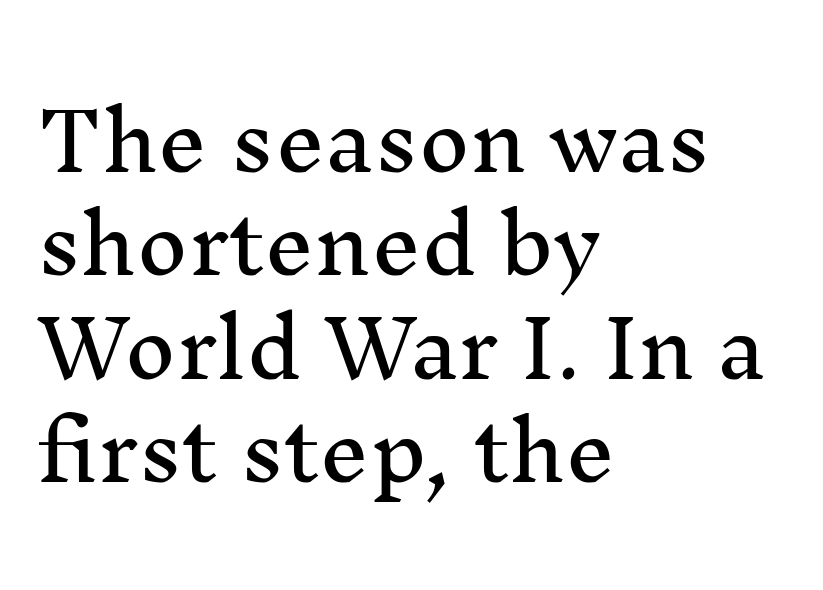
The image shows 79 px serif type, upright; set left-aligned, normal line spacing (1.31x), normal letter spacing, not underlined; medium stroke contrast and a medium x-height.
